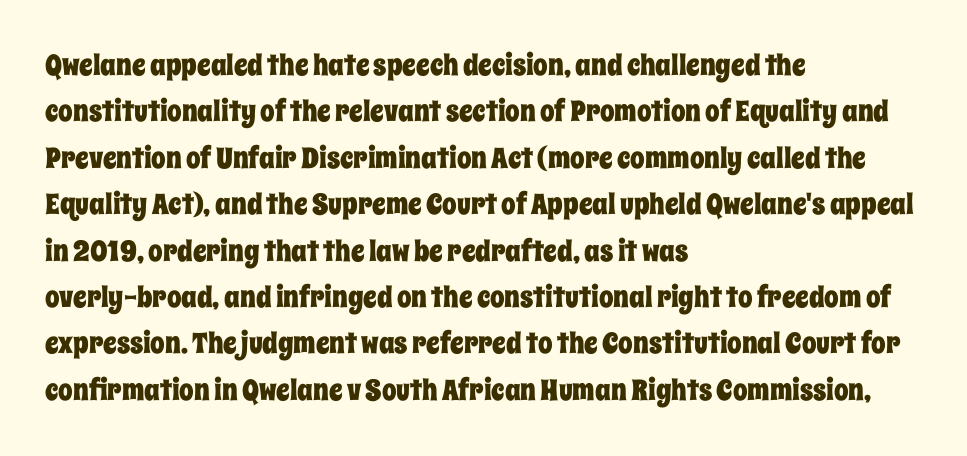
Q: Is the text italic (slanted)? A: No, it is upright.
Q: Is the text underlined? A: No.
Q: How is the paragraph aligned? A: Left-aligned.
Q: Is the spacing between letters normal or unusually wide? A: Normal.
Q: Is the spacing between lines tight, normal or loose? A: Normal.
Q: Width (condensed, normal, or wide)? A: Condensed.
Q: Stroke contrast? A: Low.
Q: x-height? A: Large.
Q: Monospaced? A: No.
